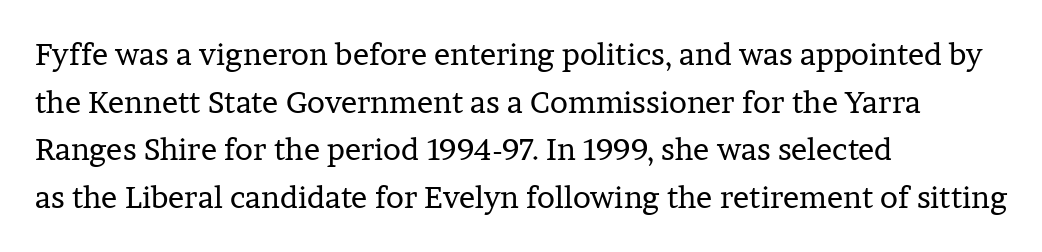
One glance says typical: line gaps are just what's usual. Visually the block forms a straight wall on the left and a jagged coastline on the right. Only glyphs here, with clear space below each row. Looks like regular typesetting: each glyph gets only the width it needs.
